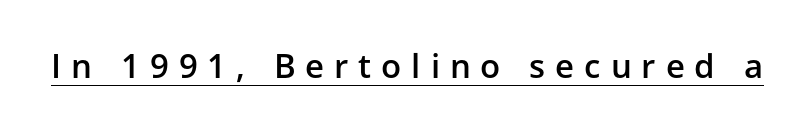
To sum up the face: it is a sans, with no serifs. Beneath each row of characters lies a ruled line. It's the straight-up-and-down kind of type. The glyphs have the mass of a demibold cut, below bold. Spacing verdict: proportional, widths tailored to each character.
